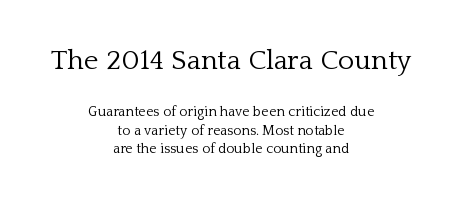
Q: Is the text bold? A: No.
Q: Is the text italic (slanted)? A: No, it is upright.
Q: Is the typeface a serif or a sans-serif typeface? A: Serif.
Q: Is the text underlined? A: No.
Q: How is the paragraph aligned? A: Centered.
Q: Is the spacing between letters normal or unusually wide? A: Normal.
Q: Is the spacing between lines tight, normal or loose? A: Normal.
Q: Which block of text is set in a larger size, the first (top) or the second (bottom)? A: The first (top) one.
Q: Width (condensed, normal, or wide)? A: Normal.
Q: Stroke contrast? A: Low.
Q: x-height? A: Medium.
Q: Monospaced? A: No.
